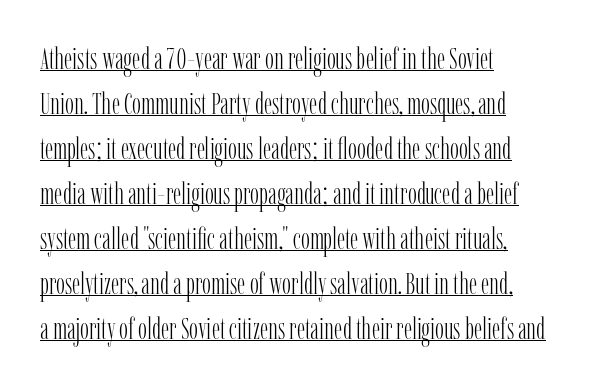
{"serif": "yes", "italic": "no", "bold": "no", "weight": "light", "width": "condensed", "stroke_contrast": "low", "x_height": "medium", "monospaced": "no", "underline": "yes", "align": "left", "line_spacing": "normal", "line_spacing_ratio": 1.5, "letter_spacing": "normal", "letter_spacing_em": 0.0, "glyph_px": 30}
